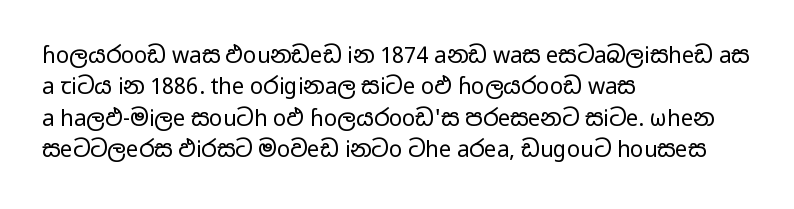
The image shows 22 px text type, upright; set left-aligned, normal line spacing (1.43x), normal letter spacing, not underlined.
